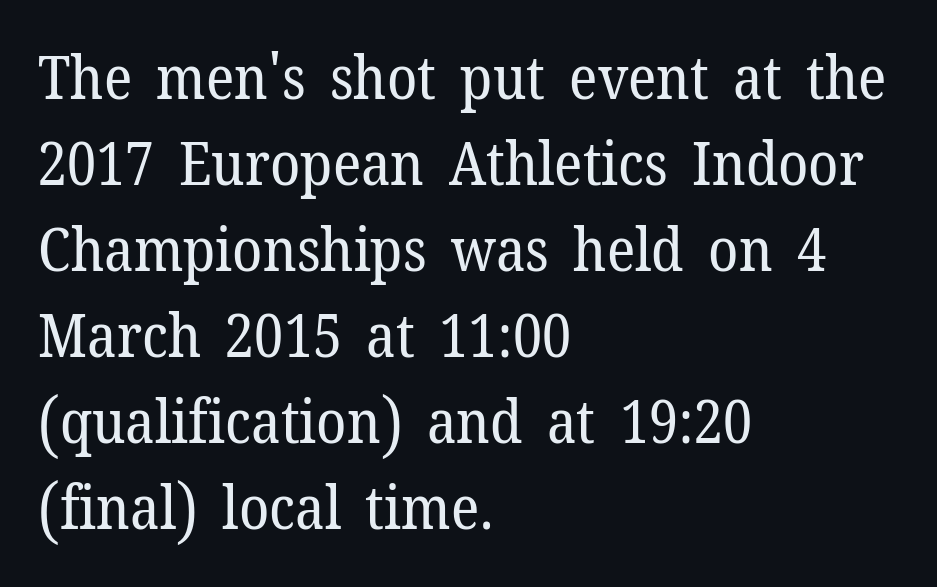
Letters rest on an invisible, unmarked baseline. There is no visible air inserted between adjacent glyphs. Each letter keeps its own natural width here, so spacing adapts to shape. Left-aligned paragraph, ragged on the right.
